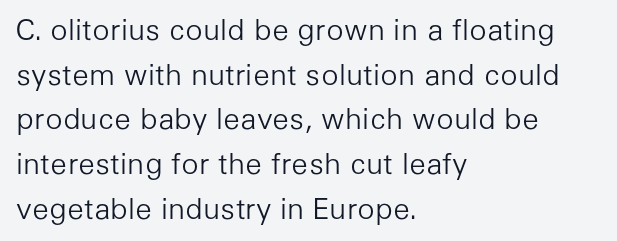
The image shows 29 px light sans-serif type, upright; set left-aligned, normal line spacing (1.54x), normal letter spacing, not underlined; low stroke contrast and a medium x-height.
